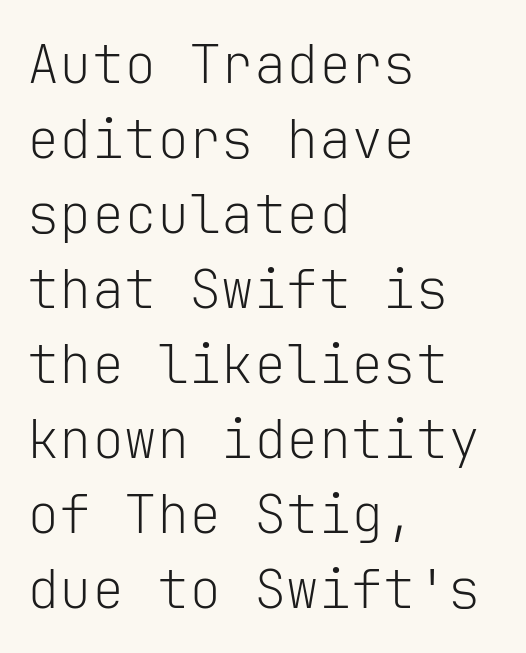
{"serif": "no", "italic": "no", "bold": "no", "weight": "light", "width": "normal", "stroke_contrast": "low", "x_height": "medium", "monospaced": "yes", "underline": "no", "align": "left", "line_spacing": "normal", "line_spacing_ratio": 1.39, "letter_spacing": "normal", "letter_spacing_em": 0.0, "glyph_px": 54}
